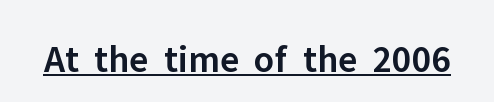
Q: Is the text bold? A: Semi-bold.
Q: Is the text italic (slanted)? A: No, it is upright.
Q: Is the typeface a serif or a sans-serif typeface? A: Sans-serif.
Q: Is the text underlined? A: Yes.
Q: Is the spacing between letters normal or unusually wide? A: Normal.
Q: Width (condensed, normal, or wide)? A: Normal.
Q: Stroke contrast? A: Low.
Q: x-height? A: Medium.
Q: Monospaced? A: No.
